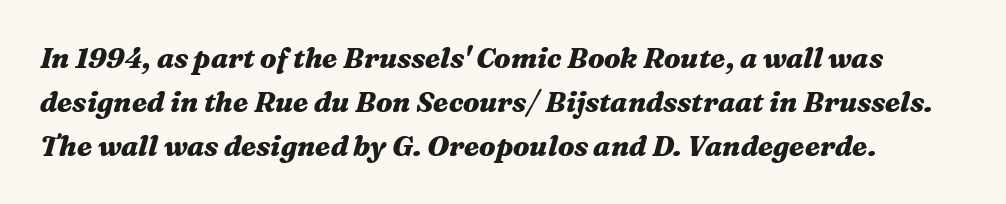
The image shows 28 px heavy, wide type, italic (leaning right); set normal line spacing (1.57x), normal letter spacing, not underlined; medium stroke contrast and a medium x-height.
